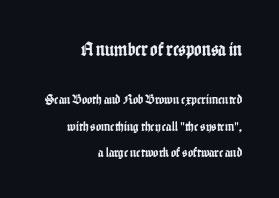
{"italic": "no", "underline": "no", "align": "right", "line_spacing_ratio": 1.87, "letter_spacing": "normal", "letter_spacing_em": 0.0, "larger_block": "first", "size_ratio": 1.43, "glyph_px": 20}
